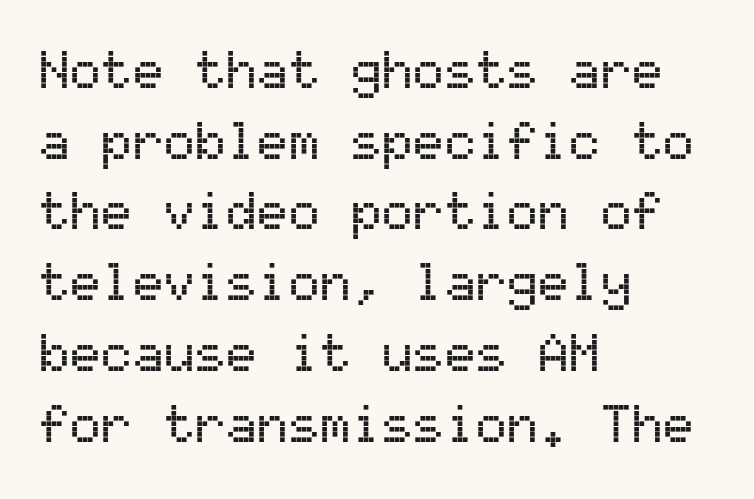
Q: Is the text italic (slanted)? A: No, it is upright.
Q: Is the typeface a serif or a sans-serif typeface? A: Sans-serif.
Q: Is the text underlined? A: No.
Q: How is the paragraph aligned? A: Left-aligned.
Q: Is the spacing between letters normal or unusually wide? A: Normal.
Q: Is the spacing between lines tight, normal or loose? A: Normal.
Q: Width (condensed, normal, or wide)? A: Normal.
Q: Stroke contrast? A: Medium.
Q: x-height? A: Medium.
Q: Monospaced? A: Yes.
